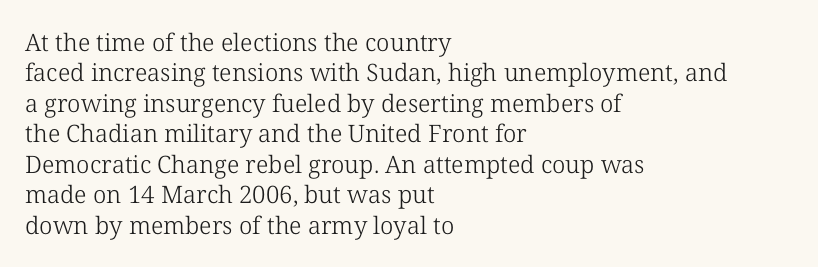
The type sits square on the baseline with zero lean. Only glyphs here, with clear space below each row. This sample is left-justified, so line endings fall wherever the words run out. Nothing unusual about the tracking: characters are spaced as the font intends. No extra ink here — the face is not bold.
